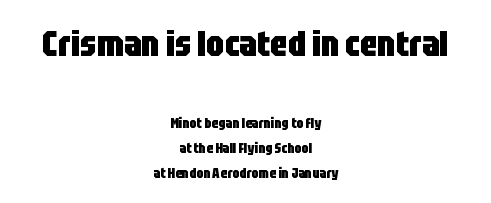
{"serif": "no", "italic": "no", "bold": "yes", "weight": "heavy", "width": "condensed", "stroke_contrast": "low", "x_height": "large", "monospaced": "no", "underline": "no", "align": "center", "line_spacing_ratio": 1.8, "letter_spacing": "normal", "letter_spacing_em": 0.0, "larger_block": "first", "size_ratio": 2.57, "glyph_px": 36}
